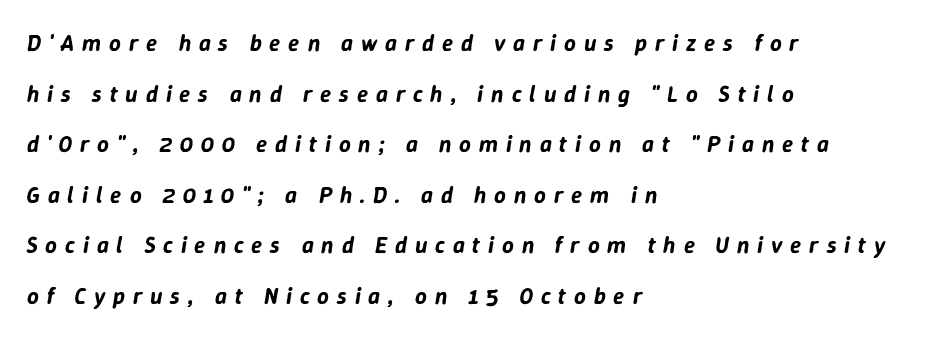
{"italic": "yes", "lean": "right", "slant_degrees": 9, "underline": "no", "align": "left", "line_spacing": "loose", "line_spacing_ratio": 2.2, "letter_spacing": "wide", "letter_spacing_em": 0.34, "glyph_px": 23}
